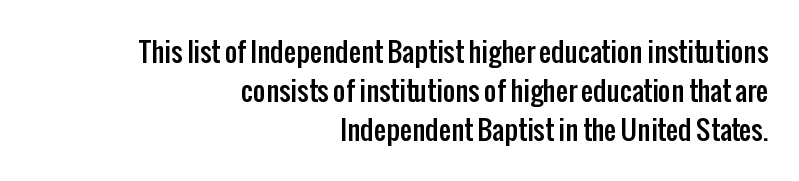
Q: Is the text italic (slanted)? A: No, it is upright.
Q: Is the text underlined? A: No.
Q: How is the paragraph aligned? A: Right-aligned.
Q: Is the spacing between letters normal or unusually wide? A: Normal.
Q: Is the spacing between lines tight, normal or loose? A: Normal.
